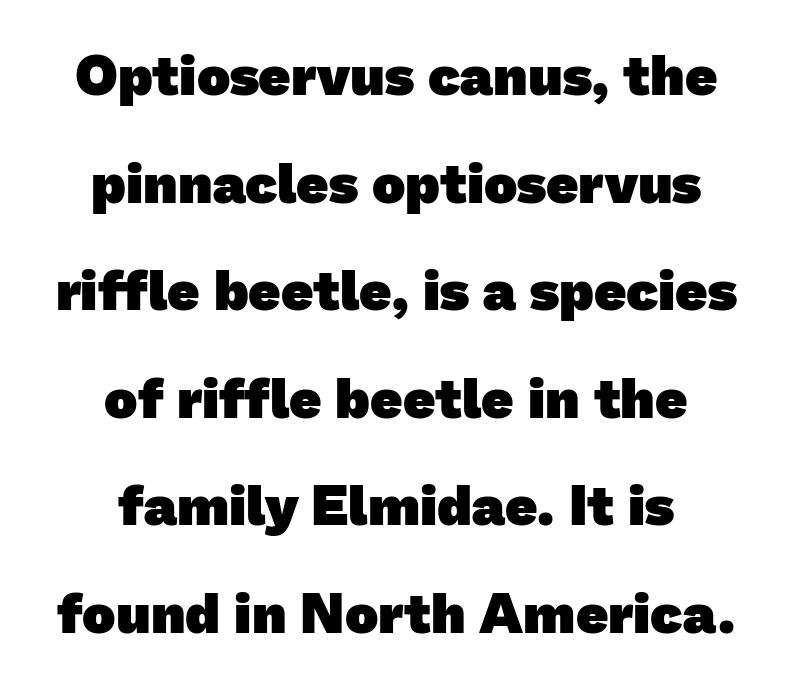
Regarding leading, the lines here are spaced well apart. Horizontal alignment here is central, giving a formal, balanced look. The rendering uses natural spacing where letterforms have individual widths. In terms of weight, the rendering is a true, heavy bold.
